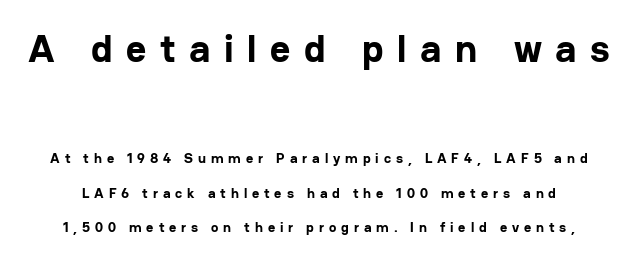
Q: Is the text bold? A: Yes.
Q: Is the text italic (slanted)? A: No, it is upright.
Q: Is the typeface a serif or a sans-serif typeface? A: Sans-serif.
Q: Is the text underlined? A: No.
Q: Is the spacing between letters normal or unusually wide? A: Unusually wide.
Q: Is the spacing between lines tight, normal or loose? A: Loose.
Q: Which block of text is set in a larger size, the first (top) or the second (bottom)? A: The first (top) one.
Q: Width (condensed, normal, or wide)? A: Normal.
Q: Stroke contrast? A: Low.
Q: x-height? A: Medium.
Q: Monospaced? A: No.
